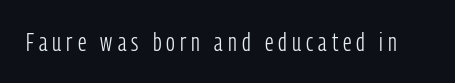
Q: Is the text bold? A: No.
Q: Is the text italic (slanted)? A: No, it is upright.
Q: Is the text underlined? A: No.
Q: Is the spacing between letters normal or unusually wide? A: Unusually wide.
